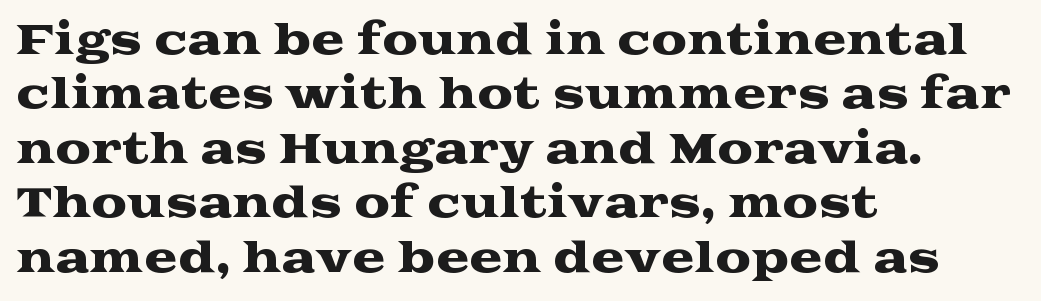
Q: Is the text italic (slanted)? A: No, it is upright.
Q: Is the typeface a serif or a sans-serif typeface? A: Serif.
Q: Is the text underlined? A: No.
Q: How is the paragraph aligned? A: Left-aligned.
Q: Is the spacing between letters normal or unusually wide? A: Normal.
Q: Is the spacing between lines tight, normal or loose? A: Normal.
Q: Width (condensed, normal, or wide)? A: Wide.
Q: Stroke contrast? A: Medium.
Q: x-height? A: Medium.
Q: Monospaced? A: No.
